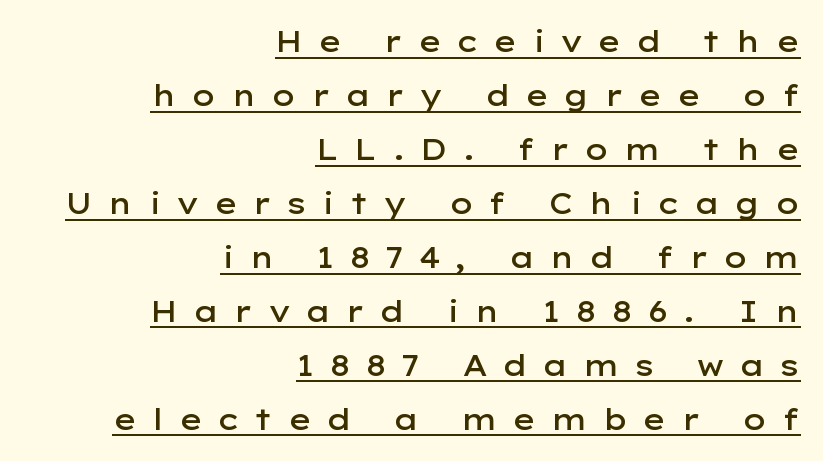
{"serif": "no", "italic": "no", "bold": "semi", "weight": "semibold", "width": "wide", "stroke_contrast": "low", "x_height": "medium", "monospaced": "no", "underline": "yes", "align": "right", "line_spacing_ratio": 1.86, "letter_spacing": "wide", "letter_spacing_em": 0.49, "glyph_px": 29}
